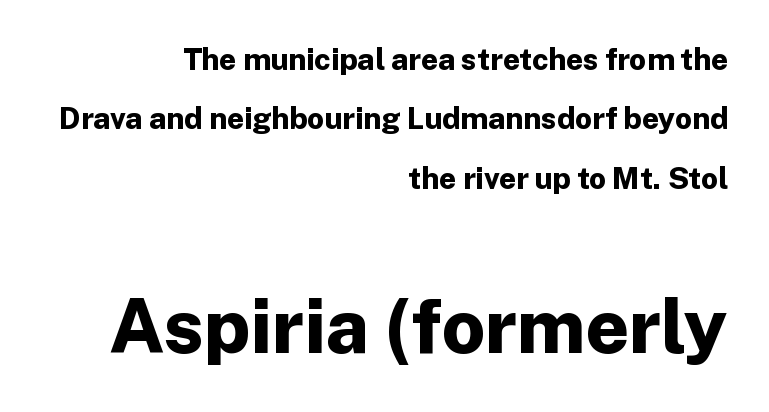
The image shows 76 px bold sans-serif type, upright; set right-aligned, loose line spacing (1.98x), normal letter spacing, not underlined; the second (bottom) block is 2.53x larger; low stroke contrast and a medium x-height.
